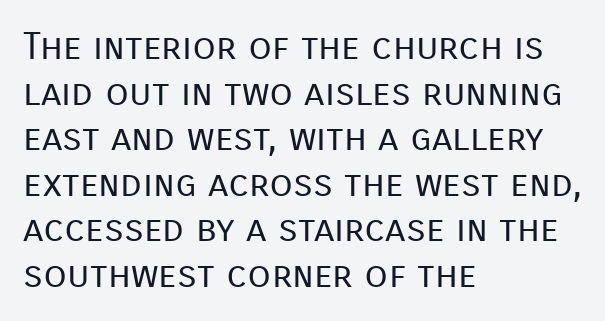
Alignment: flush left. The specimen omits any rule beneath the text block's lines. In terms of posture, this sample is upright. Nothing unusual about the tracking: characters are spaced as the font intends. Varying glyph widths throughout — classic text-font behaviour. Regarding serifs, this sample does without them.
